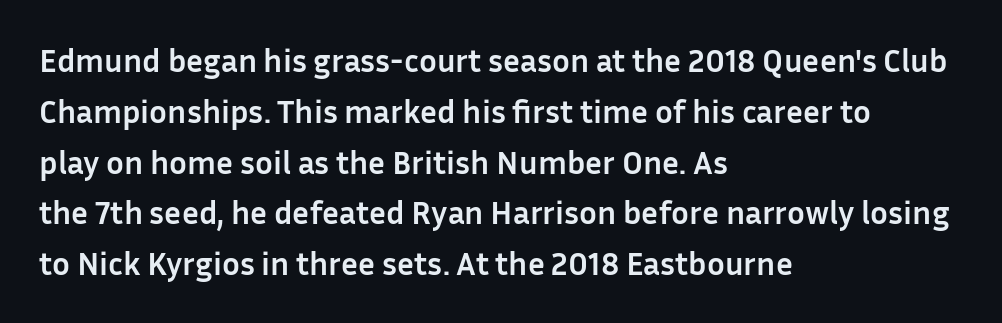
The image shows 33 px semibold sans-serif type, upright; set left-aligned, normal line spacing (1.54x), normal letter spacing, not underlined; low stroke contrast and a medium x-height.
